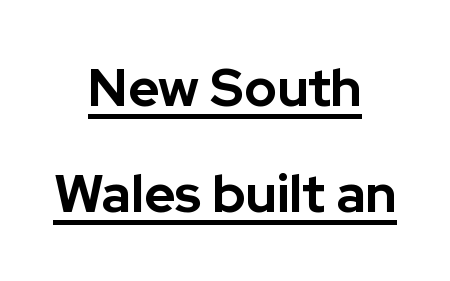
The image shows 53 px bold sans-serif type, upright; set centered, loose line spacing (2.0x), normal letter spacing, underlined; low stroke contrast and a medium x-height.
